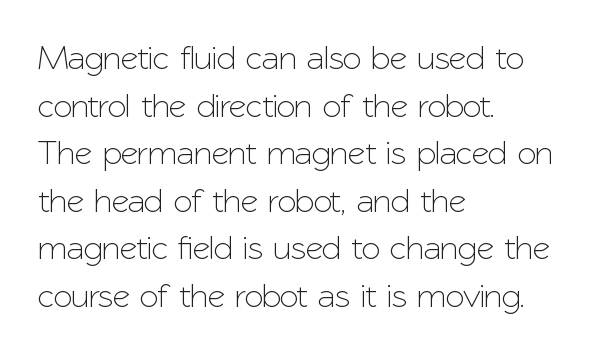
The image shows 34 px sans-serif type, upright; set left-aligned, normal line spacing (1.4x), normal letter spacing, not underlined; low stroke contrast and a medium x-height.
